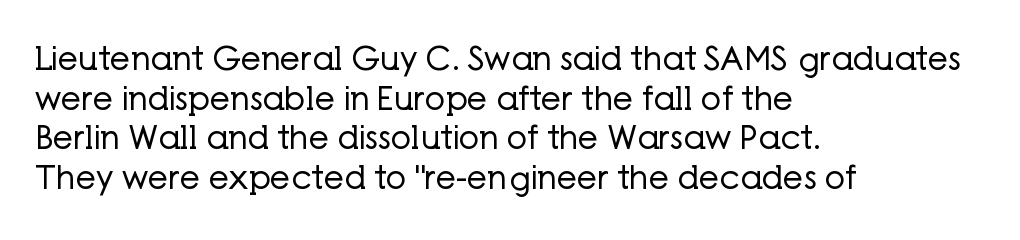
Q: Is the text bold? A: No.
Q: Is the text italic (slanted)? A: No, it is upright.
Q: Is the typeface a serif or a sans-serif typeface? A: Sans-serif.
Q: Is the text underlined? A: No.
Q: How is the paragraph aligned? A: Left-aligned.
Q: Is the spacing between letters normal or unusually wide? A: Normal.
Q: Width (condensed, normal, or wide)? A: Normal.
Q: Stroke contrast? A: Low.
Q: x-height? A: Medium.
Q: Monospaced? A: No.
